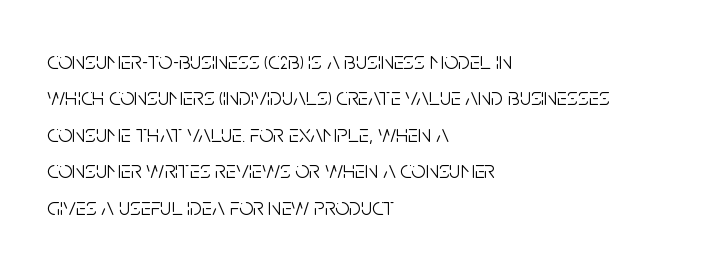
{"italic": "no", "bold": "no", "underline": "no", "align": "left", "line_spacing": "normal", "line_spacing_ratio": 1.46, "letter_spacing": "normal", "letter_spacing_em": 0.0, "glyph_px": 25}
